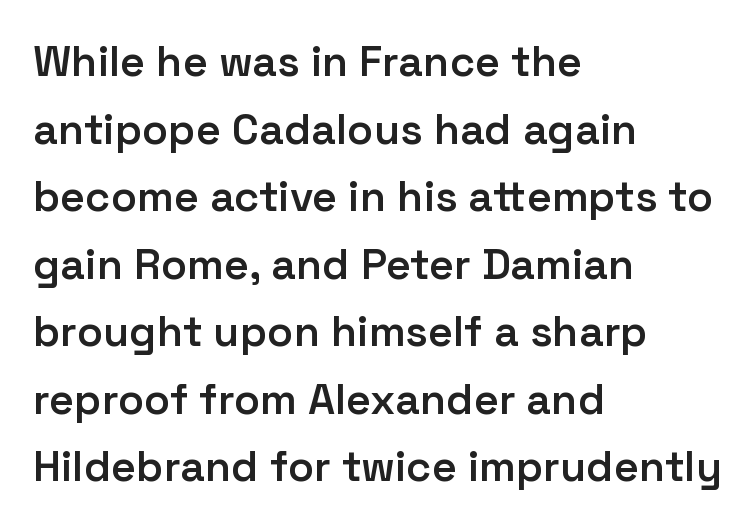
Looks like regular typesetting: each glyph gets only the width it needs. The space directly below the letters is spotless. Baseline-to-baseline distance is the conventional proportion of letter height. Caption: multi-line text, flush left, ragged right. Type style note: lacks serifs. A somewhat darkened texture: the type is semibold rather than bold.
